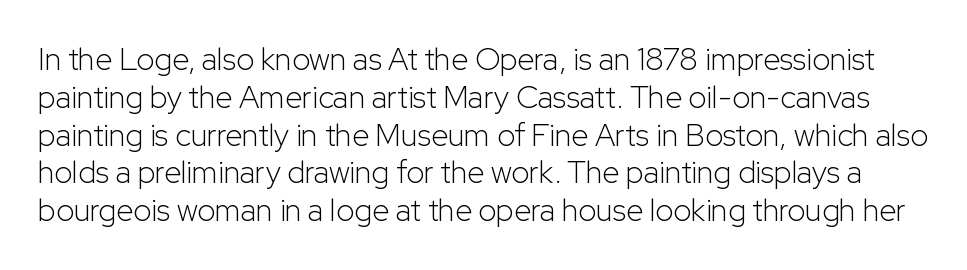
Q: Is the text bold? A: No.
Q: Is the text italic (slanted)? A: No, it is upright.
Q: Is the typeface a serif or a sans-serif typeface? A: Sans-serif.
Q: Is the text underlined? A: No.
Q: Is the spacing between letters normal or unusually wide? A: Normal.
Q: Width (condensed, normal, or wide)? A: Normal.
Q: Stroke contrast? A: Low.
Q: x-height? A: Medium.
Q: Monospaced? A: No.
